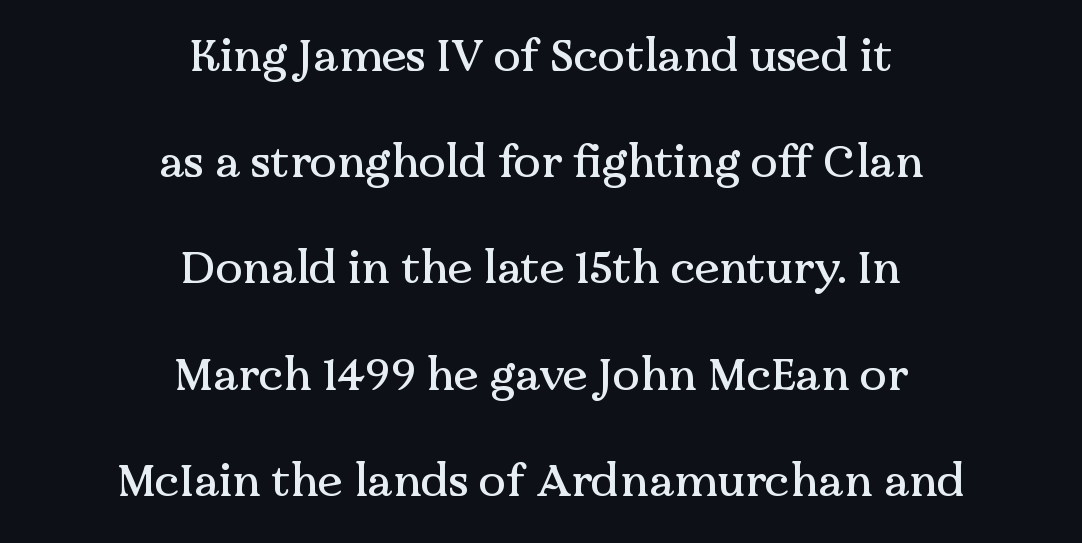
{"serif": "yes", "italic": "no", "width": "normal", "stroke_contrast": "medium", "x_height": "medium", "monospaced": "no", "underline": "no", "align": "center", "line_spacing": "loose", "line_spacing_ratio": 2.36, "letter_spacing": "normal", "letter_spacing_em": 0.0, "glyph_px": 45}
